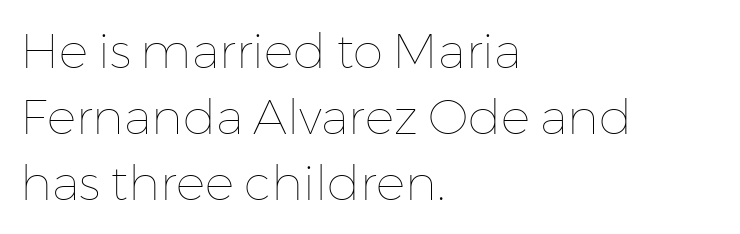
Q: Is the text bold? A: No.
Q: Is the text italic (slanted)? A: No, it is upright.
Q: Is the text underlined? A: No.
Q: How is the paragraph aligned? A: Left-aligned.
Q: Is the spacing between letters normal or unusually wide? A: Normal.
Q: Is the spacing between lines tight, normal or loose? A: Normal.
Q: Width (condensed, normal, or wide)? A: Normal.
Q: Stroke contrast? A: Low.
Q: x-height? A: Medium.
Q: Monospaced? A: No.
